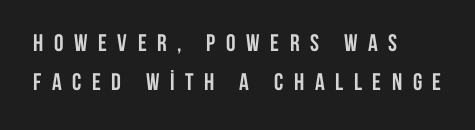
The image shows 24 px bold type, upright; set left-aligned, normal line spacing (1.64x), unusually wide letter spacing (+0.44 em), not underlined.
